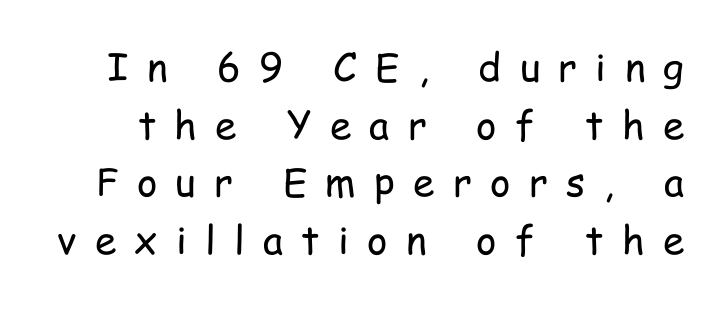
Has an underline been added? It has not. It's the straight-up-and-down kind of type. This sample keeps an unexceptional amount of space between lines. This sample has the flowing, uneven cadence of proportional lettering. The type is letterspaced generously, with wide tracking. The letters look calm and open, with moderate or lighter stems.
